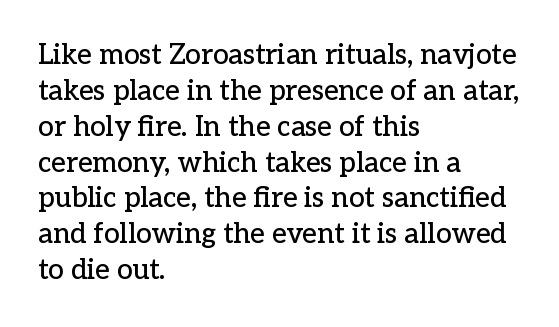
Each letter keeps its own natural width here, so spacing adapts to shape. Is the letter spacing exaggerated? No — it looks like the ordinary default. Tall strokes in this sample are plumb rather than angled. Yep, those are serifs on the letters. The space directly below the letters is spotless.
